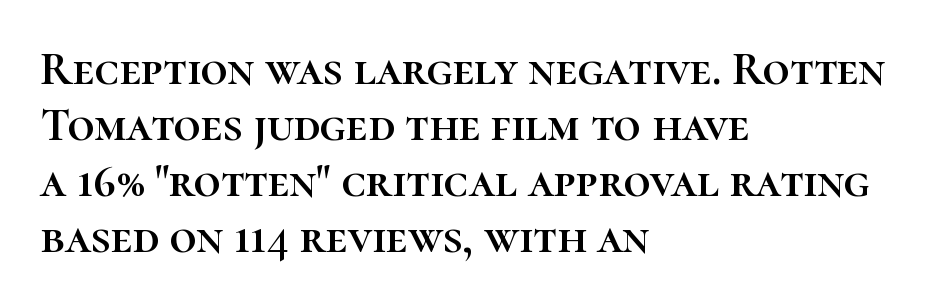
The paragraph shown leans on its left margin. Each letter keeps its own natural width here, so spacing adapts to shape. How are the letters spaced? Ordinarily, with no added tracking. Decoration check: the copy has no underline.
